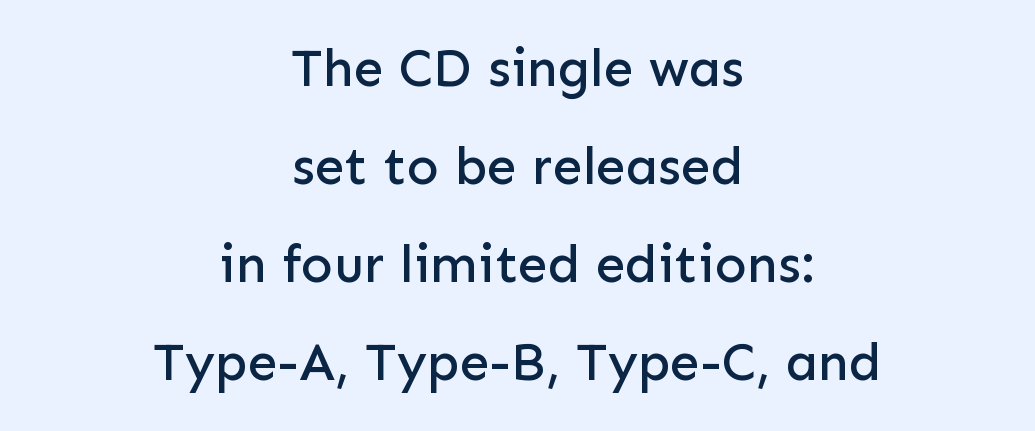
Q: Is the text italic (slanted)? A: No, it is upright.
Q: Is the typeface a serif or a sans-serif typeface? A: Sans-serif.
Q: Is the text underlined? A: No.
Q: How is the paragraph aligned? A: Centered.
Q: Is the spacing between letters normal or unusually wide? A: Normal.
Q: Width (condensed, normal, or wide)? A: Normal.
Q: Stroke contrast? A: Low.
Q: x-height? A: Medium.
Q: Monospaced? A: No.
